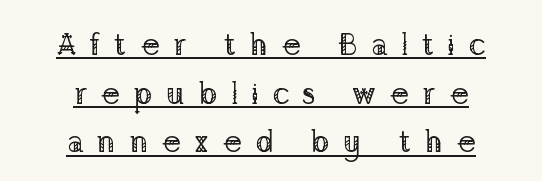
{"serif": "yes", "italic": "no", "bold": "no", "weight": "regular", "width": "normal", "stroke_contrast": "low", "x_height": "medium", "monospaced": "no", "underline": "yes", "align": "center", "line_spacing": "normal", "line_spacing_ratio": 1.57, "letter_spacing": "wide", "letter_spacing_em": 0.43, "glyph_px": 31}
